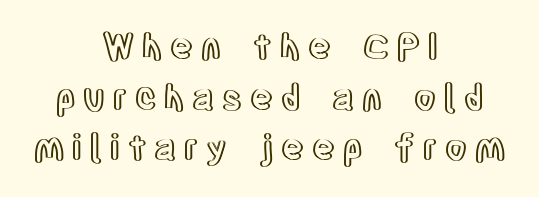
{"italic": "no", "width": "condensed", "x_height": "large", "monospaced": "no", "underline": "no", "align": "center", "line_spacing": "normal", "line_spacing_ratio": 1.45, "letter_spacing": "wide", "letter_spacing_em": 0.23, "glyph_px": 35}
